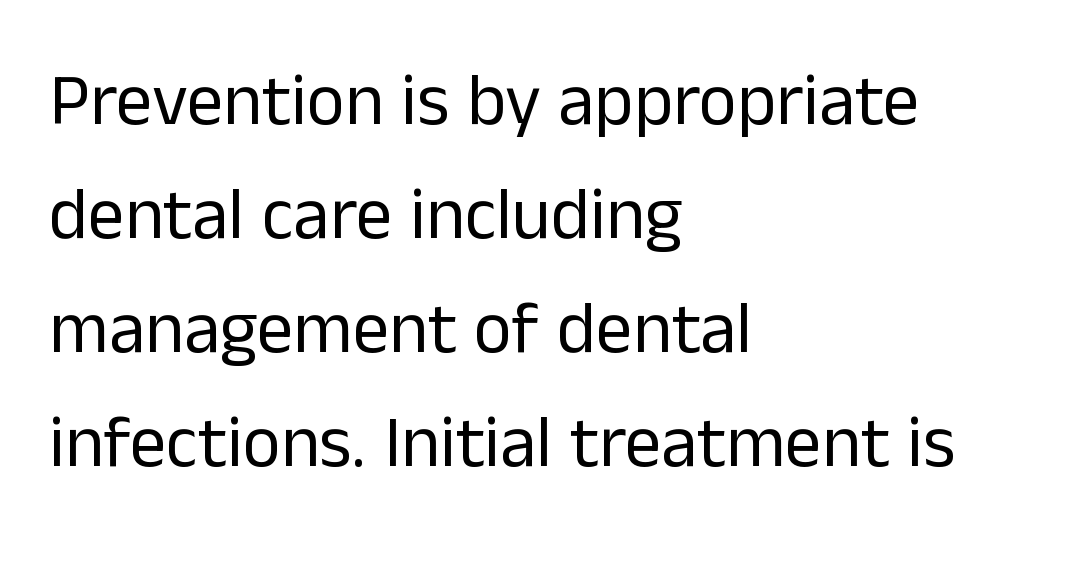
{"serif": "no", "italic": "no", "bold": "no", "weight": "regular", "width": "normal", "stroke_contrast": "low", "x_height": "medium", "monospaced": "no", "underline": "no", "align": "left", "line_spacing": "normal", "line_spacing_ratio": 1.56, "letter_spacing": "normal", "letter_spacing_em": 0.0, "glyph_px": 73}
